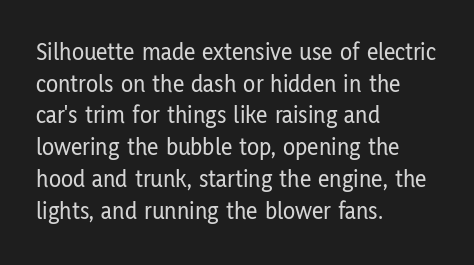
The rows are spaced the way most documents space them. No extra tracking has been applied to these lines. Which margin do the lines hug? The left one — the right edge is uneven. The gap between lines stays unmarked. If you drew a line through each stem, it would be perfectly vertical.
